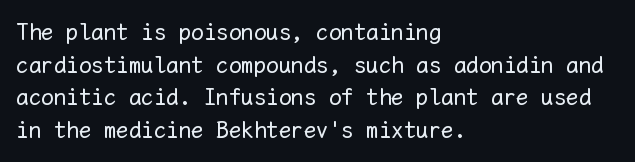
What's the leading like? Ordinary, nothing unusual. The passage shown has conventional tracking throughout. The typography opts for an upright posture over an oblique one. The passage is arranged the way most books set body copy — flush left.
